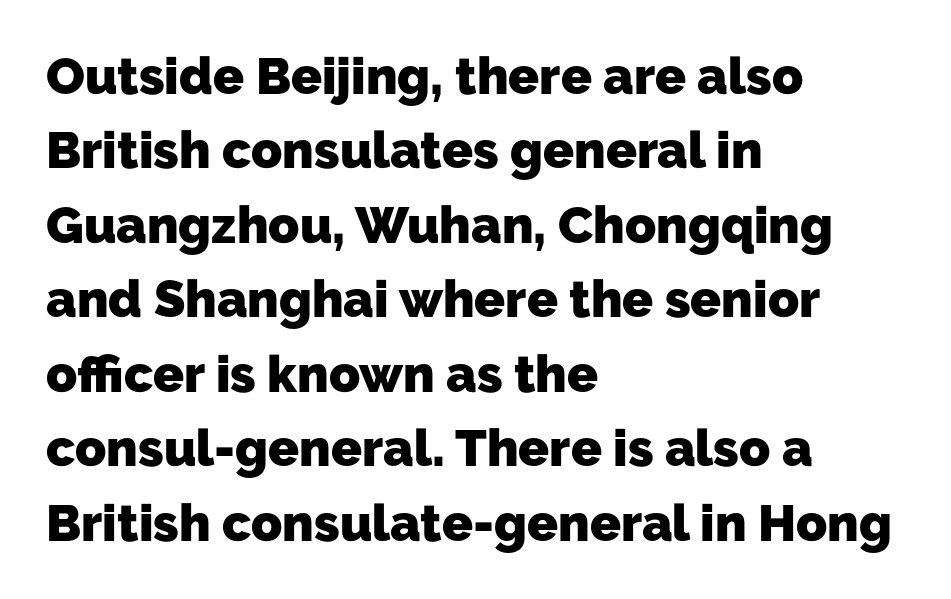
{"serif": "no", "bold": "yes", "weight": "heavy", "width": "normal", "stroke_contrast": "low", "x_height": "medium", "monospaced": "no", "underline": "no", "align": "left", "line_spacing": "normal", "line_spacing_ratio": 1.46, "letter_spacing": "normal", "letter_spacing_em": 0.0, "glyph_px": 51}
